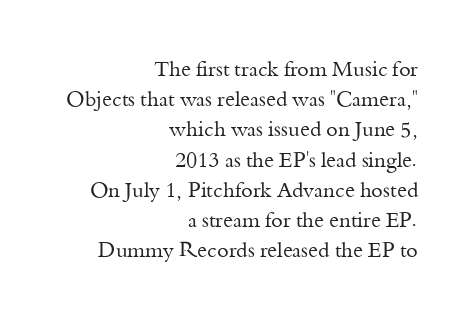
The image shows 21 px text type, upright; set right-aligned, normal line spacing (1.44x), normal letter spacing, not underlined.
